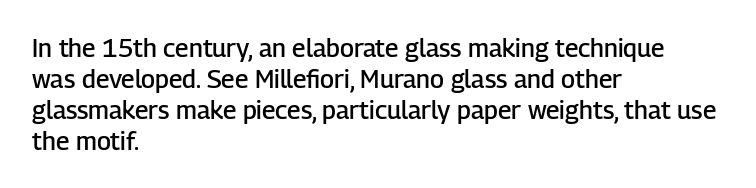
The image shows 25 px text type, upright; set left-aligned, line spacing 1.24x, normal letter spacing, not underlined.
